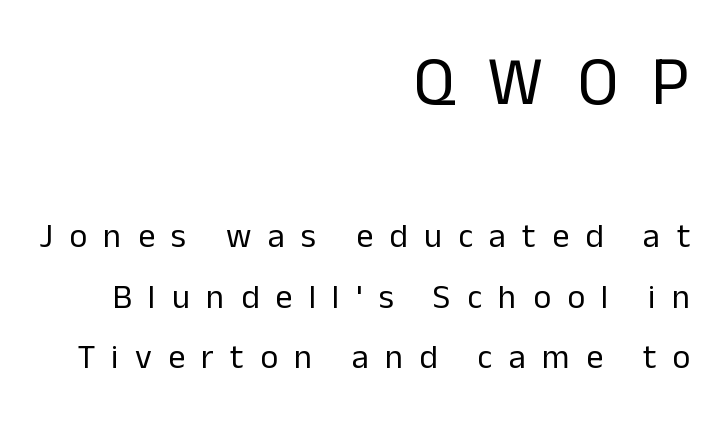
Q: Is the text bold? A: No.
Q: Is the text italic (slanted)? A: No, it is upright.
Q: Is the typeface a serif or a sans-serif typeface? A: Sans-serif.
Q: Is the text underlined? A: No.
Q: How is the paragraph aligned? A: Right-aligned.
Q: Is the spacing between letters normal or unusually wide? A: Unusually wide.
Q: Which block of text is set in a larger size, the first (top) or the second (bottom)? A: The first (top) one.
Q: Width (condensed, normal, or wide)? A: Normal.
Q: Stroke contrast? A: Low.
Q: x-height? A: Medium.
Q: Monospaced? A: No.
